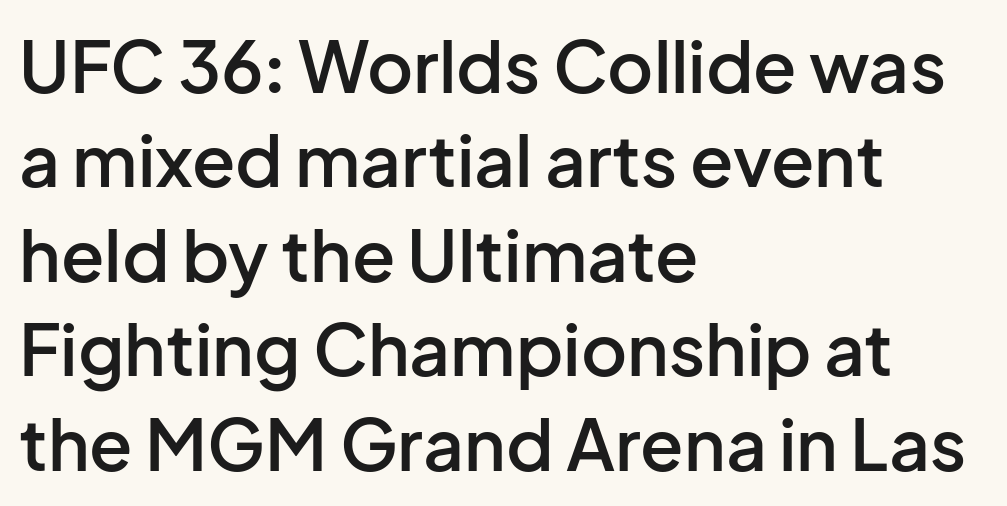
{"serif": "no", "italic": "no", "bold": "semi", "weight": "semibold", "width": "normal", "stroke_contrast": "low", "x_height": "medium", "monospaced": "no", "underline": "no", "align": "left", "line_spacing": "normal", "line_spacing_ratio": 1.33, "letter_spacing": "normal", "letter_spacing_em": 0.0, "glyph_px": 71}
